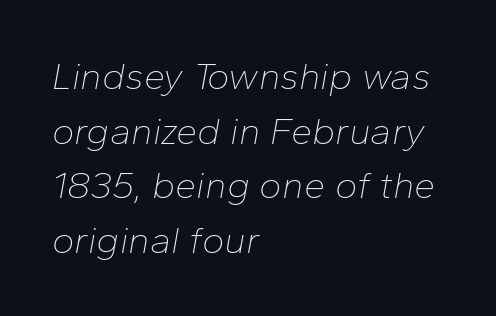
Does the lettering tilt? It does — this is italic. You could not count columns in this text — the font is proportionally spaced. Line spacing here is normal. Quick note: underline off. The passage shown has conventional tracking throughout.
